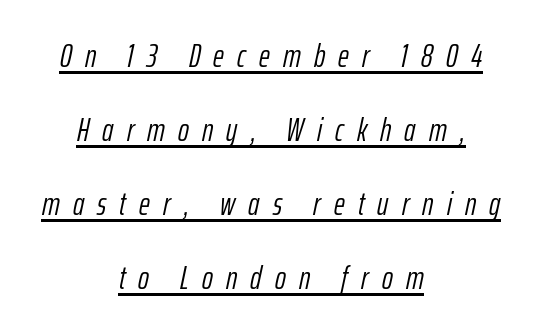
{"italic": "yes", "lean": "right", "slant_degrees": 12, "bold": "no", "weight": "light", "width": "condensed", "stroke_contrast": "low", "x_height": "medium", "monospaced": "no", "underline": "yes", "align": "center", "line_spacing": "loose", "line_spacing_ratio": 2.24, "letter_spacing": "wide", "letter_spacing_em": 0.4, "glyph_px": 33}
